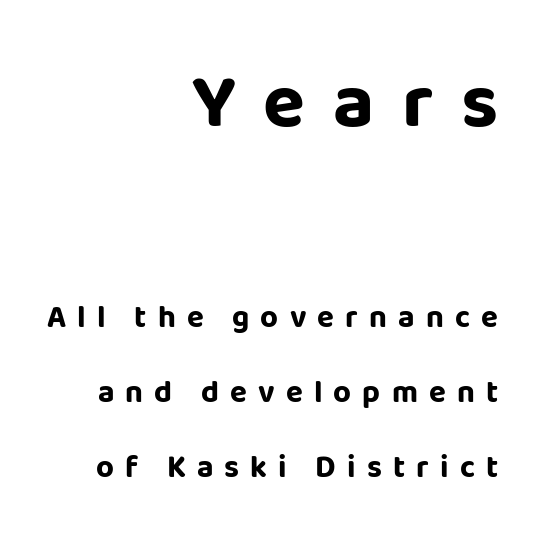
Varying glyph widths throughout — classic text-font behaviour. Italic? Not at all — the glyphs are vertical. Weight check: bold — yes, fully. The passage shown is typeset with a sans-serif family. Reading down the block, your eye finds every line finishing at a fixed right position. The gap between lines stays unmarked.
